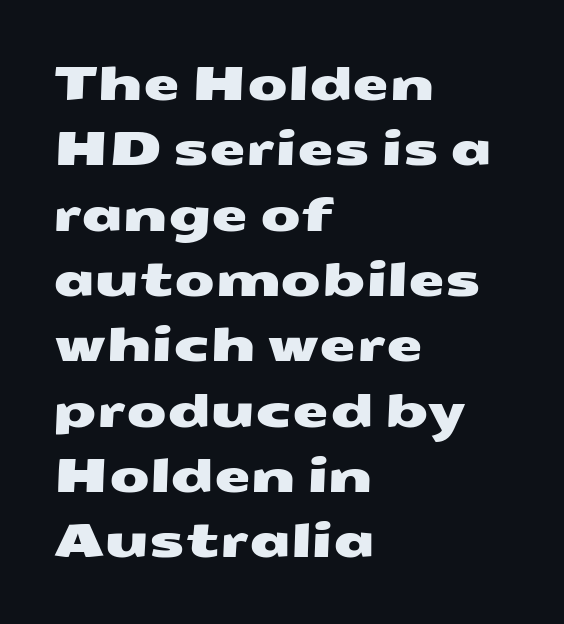
{"serif": "no", "width": "wide", "stroke_contrast": "medium", "x_height": "medium", "monospaced": "no", "underline": "no", "align": "left", "line_spacing": "normal", "line_spacing_ratio": 1.39, "letter_spacing": "normal", "letter_spacing_em": 0.0, "glyph_px": 47}
